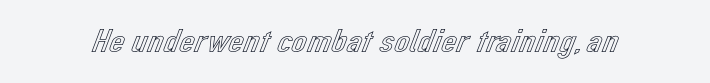
Q: Is the text italic (slanted)? A: Yes.
Q: Is the text underlined? A: No.
Q: Is the spacing between letters normal or unusually wide? A: Normal.
Q: Width (condensed, normal, or wide)? A: Normal.
Q: x-height? A: Medium.
Q: Monospaced? A: No.
